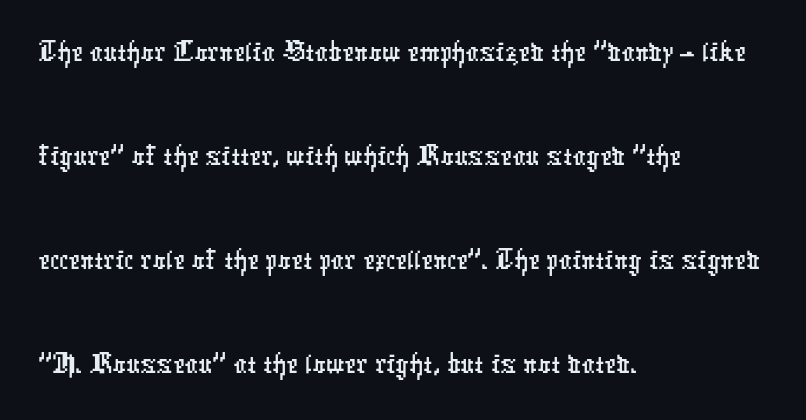
{"serif": "no", "width": "condensed", "stroke_contrast": "low", "x_height": "medium", "monospaced": "no", "underline": "no", "align": "left", "line_spacing": "normal", "line_spacing_ratio": 1.6, "letter_spacing": "normal", "letter_spacing_em": 0.0, "glyph_px": 65}
